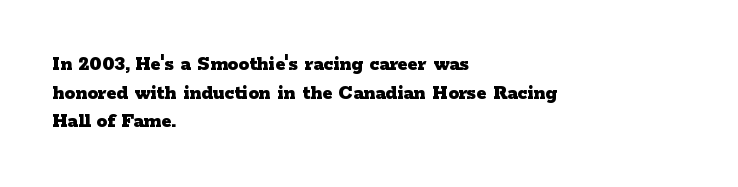
Notice how descenders clear the ascenders below comfortably — that's standard leading. Clear beneath every line of the passage. These lines are set flush left with a ragged right edge. The type sits square on the baseline with zero lean. Each word holds together tightly as a unit, with standard inter-letter gaps.
